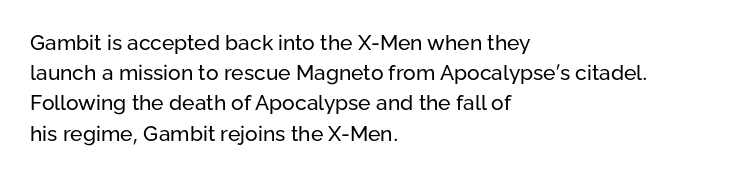
Regarding leading, the lines here are spaced in the standard way. Underline: absent. A classic flush-left, rag-right setting is used for this passage. Every character sits straight up, as roman type does.
